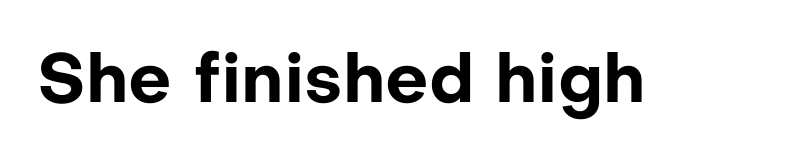
Q: Is the text bold? A: Yes.
Q: Is the text italic (slanted)? A: No, it is upright.
Q: Is the typeface a serif or a sans-serif typeface? A: Sans-serif.
Q: Is the text underlined? A: No.
Q: Is the spacing between letters normal or unusually wide? A: Normal.
Q: Width (condensed, normal, or wide)? A: Normal.
Q: Stroke contrast? A: Low.
Q: x-height? A: Medium.
Q: Monospaced? A: No.
